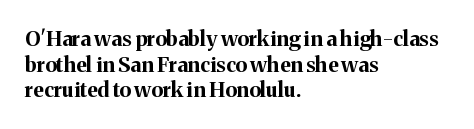
The image shows 21 px bold type, upright; set left-aligned, line spacing 1.22x, normal letter spacing, not underlined.
